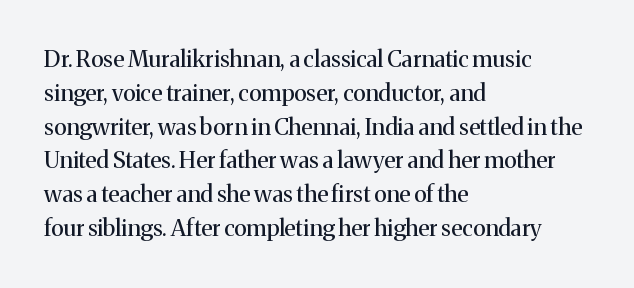
{"italic": "no", "bold": "no", "underline": "no", "align": "left", "line_spacing": "normal", "line_spacing_ratio": 1.47, "letter_spacing": "normal", "letter_spacing_em": 0.0, "glyph_px": 23}
